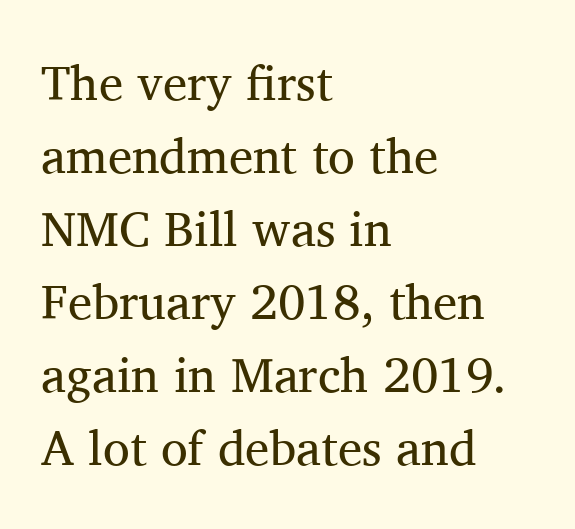
Spacing verdict: proportional, widths tailored to each character. Tall strokes in this sample are plumb rather than angled. On a weight scale, this lands at 450 or below. The compositor pushed each line to the left boundary. Between one letter and the next there's only the usual sliver of space. What's the leading like? Ordinary, nothing unusual.
